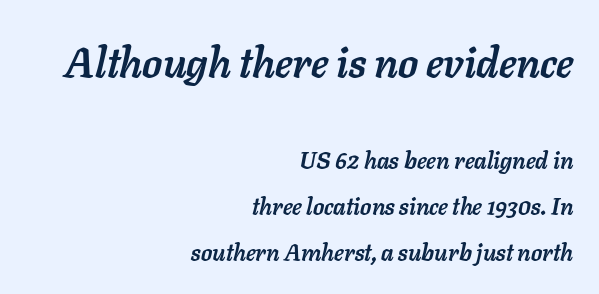
Q: Is the text bold? A: Yes.
Q: Is the text italic (slanted)? A: Yes, it leans right by about 11 degrees.
Q: Is the text underlined? A: No.
Q: How is the paragraph aligned? A: Right-aligned.
Q: Is the spacing between letters normal or unusually wide? A: Normal.
Q: Is the spacing between lines tight, normal or loose? A: Loose.
Q: Which block of text is set in a larger size, the first (top) or the second (bottom)? A: The first (top) one.
Q: Width (condensed, normal, or wide)? A: Normal.
Q: Stroke contrast? A: Low.
Q: x-height? A: Medium.
Q: Monospaced? A: No.
